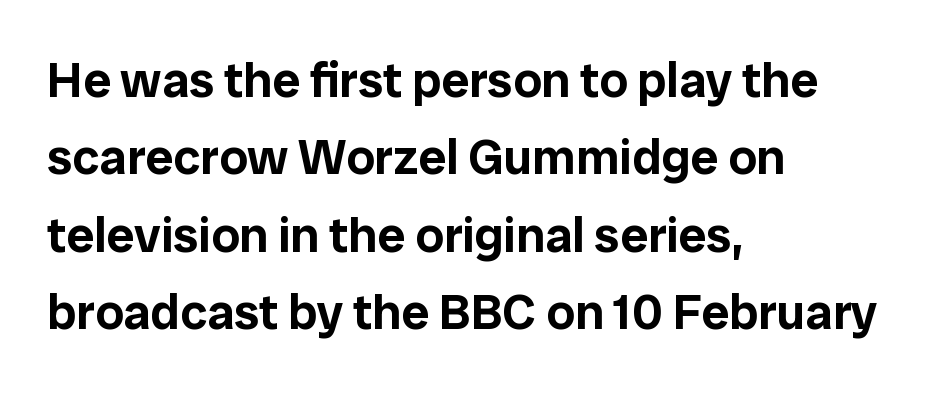
{"serif": "no", "italic": "no", "width": "normal", "stroke_contrast": "low", "x_height": "medium", "monospaced": "no", "underline": "no", "align": "left", "line_spacing": "normal", "line_spacing_ratio": 1.55, "letter_spacing": "normal", "letter_spacing_em": 0.0, "glyph_px": 50}
